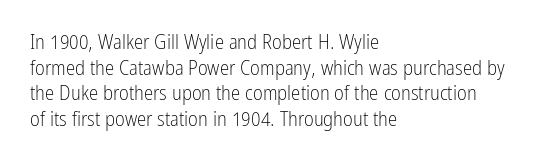
The image shows 21 px text type, upright; set left-aligned, line spacing 1.22x, normal letter spacing, not underlined.
